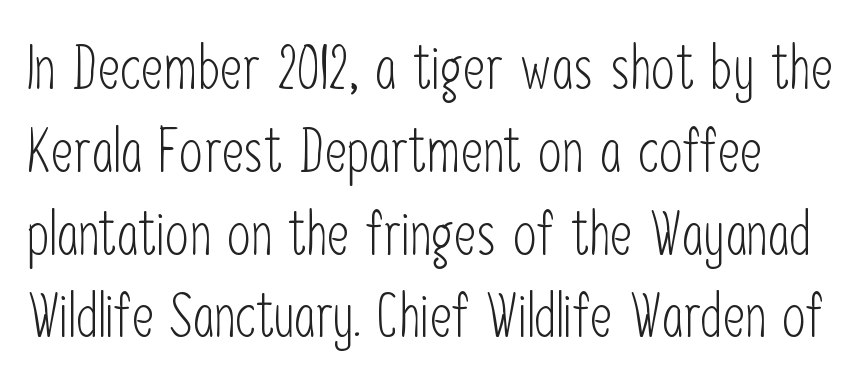
Q: Is the text bold? A: No.
Q: Is the text italic (slanted)? A: No, it is upright.
Q: Is the typeface a serif or a sans-serif typeface? A: Sans-serif.
Q: Is the text underlined? A: No.
Q: Is the spacing between letters normal or unusually wide? A: Normal.
Q: Is the spacing between lines tight, normal or loose? A: Normal.
Q: Width (condensed, normal, or wide)? A: Condensed.
Q: Stroke contrast? A: Low.
Q: x-height? A: Medium.
Q: Monospaced? A: No.
